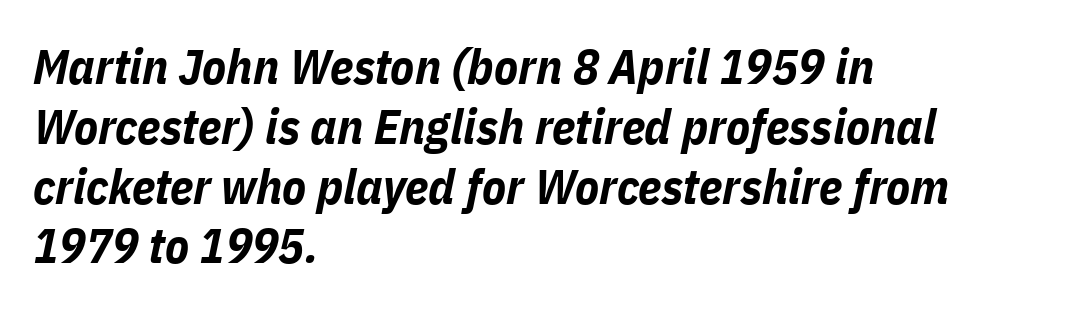
The image shows 49 px bold, condensed type, italic (leaning right); set left-aligned, line spacing 1.22x, normal letter spacing, not underlined; low stroke contrast and a medium x-height.
